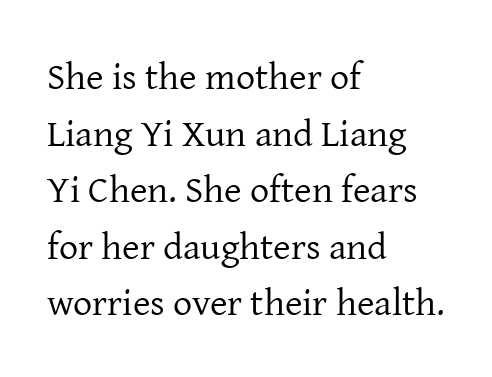
A typesetter would call this leading conventional body-copy spacing. One-word summary of the alignment: left. Observe the serifs anchoring each vertical stroke in this sample. Ordinary non-slanted type is in use.
